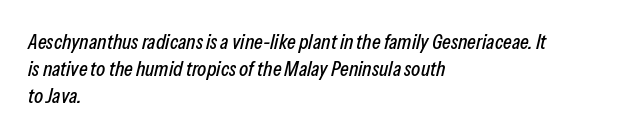
This sample uses an oblique cut, with every glyph tilted off the vertical. The rendering keeps characters at their native spacing. A classic flush-left, rag-right setting is used for this passage. Vertical spacing — default. The strip under each line holds only bare page.
